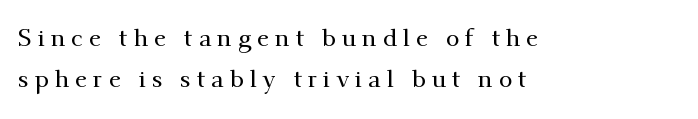
The image shows 25 px text type, upright; set left-aligned, normal line spacing (1.65x), unusually wide letter spacing (+0.23 em), not underlined.
